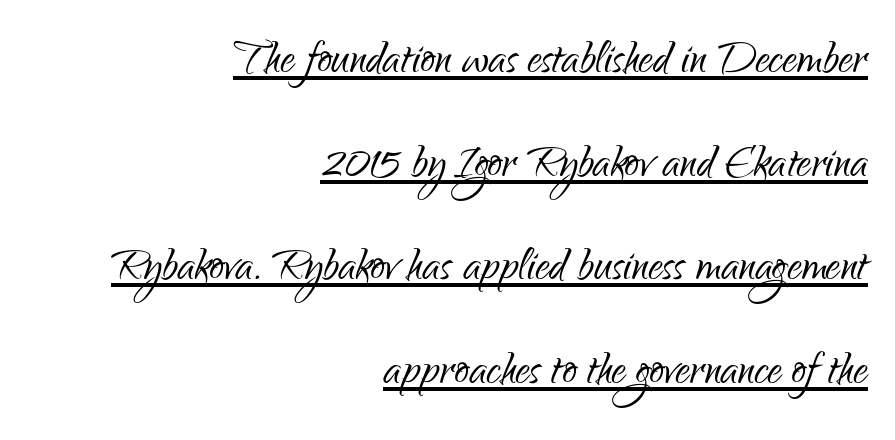
Observe the absence of serifs on each vertical stroke in this sample. The face used here is proportionally spaced, like ordinary book or web type. Standard letterfit; no display-style spreading of the glyphs. The typesetter chose a ragged-left arrangement here.
